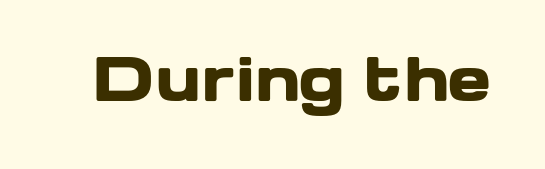
Look at the bottom of the vertical strokes: they stop flat, with no serifs. The face used here has the dense, thick strokes of a bold. The face used here is proportionally spaced, like ordinary book or web type. Descenders hang freely into open space. This is roman type, the default non-slanted kind. Inter-character spacing is left at the font's built-in metrics.
